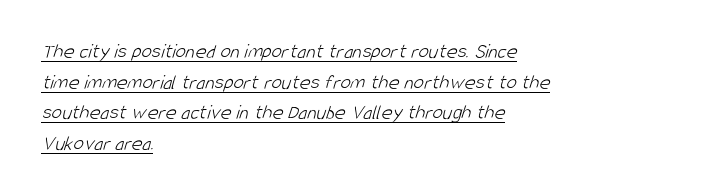
{"bold": "no", "underline": "yes", "align": "left", "line_spacing": "normal", "line_spacing_ratio": 1.46, "letter_spacing": "normal", "letter_spacing_em": 0.0, "glyph_px": 21}
